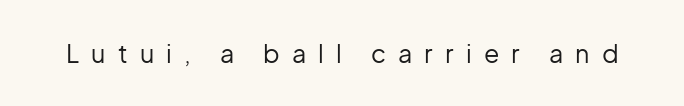
A roman cut, with each character standing at attention. Honestly, the letter spacing is so wide it's the main thing you notice. The strokes are not fattened; the text isn't bold. Only glyphs here, with clear space below each row.
